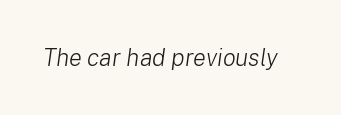
The specimen omits any rule beneath the text block's lines. Is the stroke heavy? The answer is a plain regular-or-lighter. Compared with typical body copy, the letter spacing here is the same. The letters are slanted; this is an italic face.
